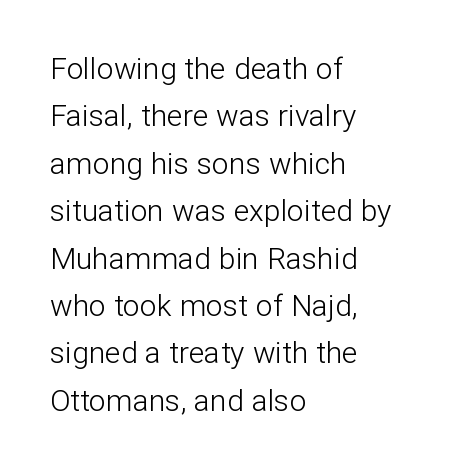
Ordinary non-slanted type is in use. Horizontal alignment here is leftward, the default for most running prose. Vertical spacing — default. Stems here are at most as thick as an everyday book face. The letters sit at their default tracking, neither squeezed nor spread. The designer went with a sans here, leaving each stem footless.
